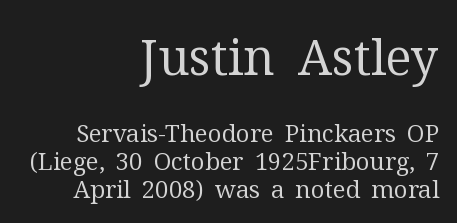
The image shows 49 px regular-weight serif type, upright; set right-aligned, line spacing 1.16x, normal letter spacing, not underlined; the first (top) block is 2.04x larger; medium stroke contrast and a medium x-height.
